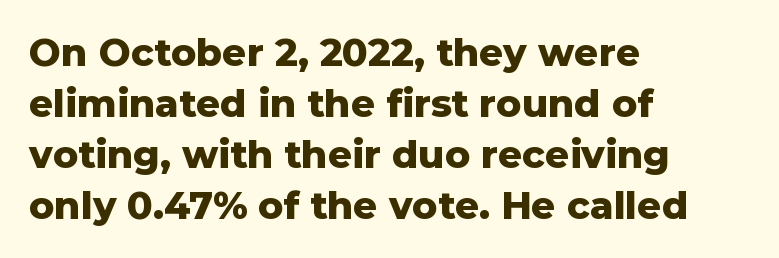
{"serif": "no", "italic": "no", "bold": "yes", "weight": "heavy", "width": "normal", "stroke_contrast": "low", "x_height": "medium", "monospaced": "no", "underline": "no", "align": "left", "line_spacing": "normal", "line_spacing_ratio": 1.34, "letter_spacing": "normal", "letter_spacing_em": 0.0, "glyph_px": 38}
